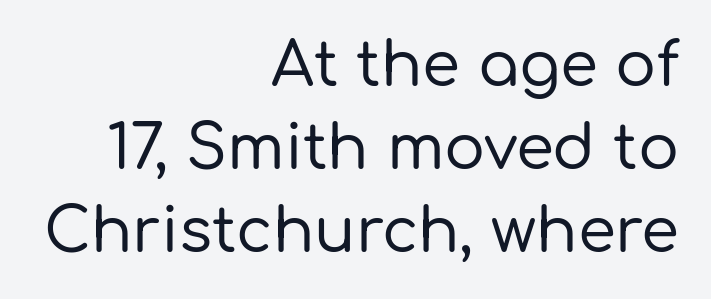
These lines sit exactly where default settings would place them. The face used here is proportionally spaced, like ordinary book or web type. These lines were composed using upright roman letters. Each letter's strokes conclude bluntly, with no projecting serifs.
